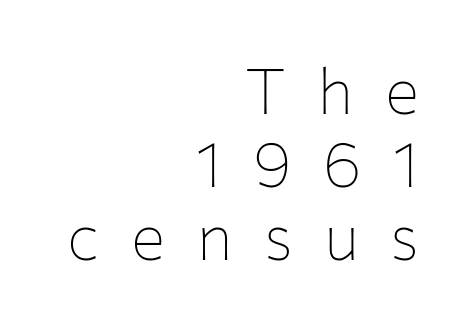
Tightly led — the rows are bunched. Nothing sits at the stroke ends, so this counts as sans-serif. In terms of letterspacing, this is a distinctly airy, spread setting. No word sits above an underline. These glyphs show unthickened strokes, regular width or finer. The passage shown is typed in a proportional face where columns would drift.
